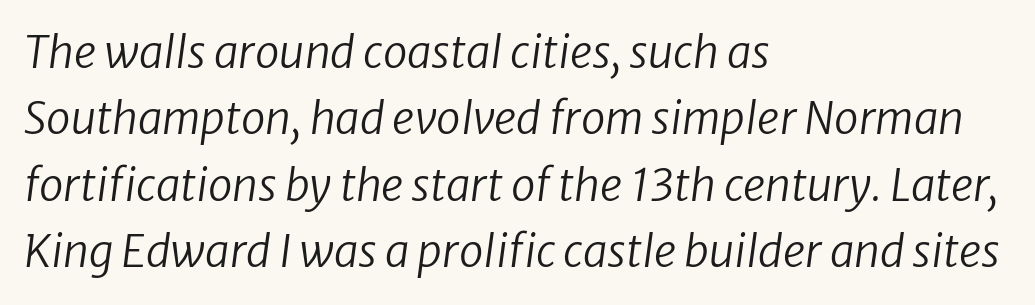
Q: Is the text bold? A: No.
Q: Is the text italic (slanted)? A: Yes, it leans right by about 8 degrees.
Q: Is the text underlined? A: No.
Q: How is the paragraph aligned? A: Left-aligned.
Q: Is the spacing between letters normal or unusually wide? A: Normal.
Q: Is the spacing between lines tight, normal or loose? A: Normal.
Q: Width (condensed, normal, or wide)? A: Normal.
Q: Stroke contrast? A: Low.
Q: x-height? A: Medium.
Q: Monospaced? A: No.
